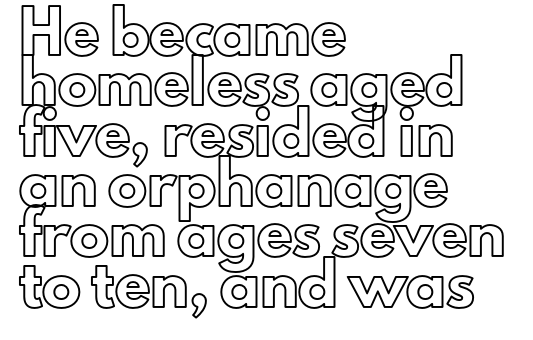
{"italic": "no", "width": "normal", "x_height": "small", "monospaced": "no", "underline": "no", "align": "left", "line_spacing": "normal", "line_spacing_ratio": 1.29, "letter_spacing": "normal", "letter_spacing_em": 0.0, "glyph_px": 39}
